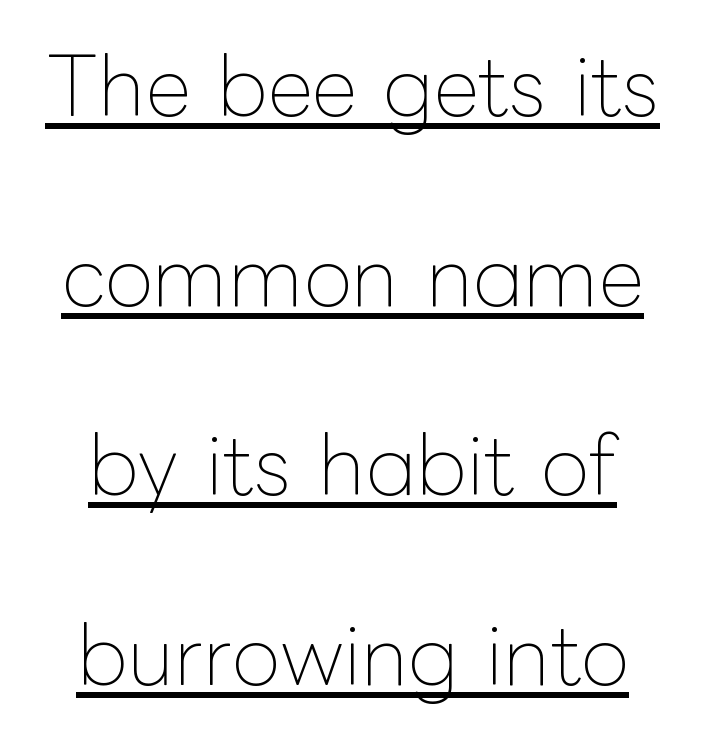
Q: Is the text bold? A: No.
Q: Is the text italic (slanted)? A: No, it is upright.
Q: Is the text underlined? A: Yes.
Q: How is the paragraph aligned? A: Centered.
Q: Is the spacing between letters normal or unusually wide? A: Normal.
Q: Is the spacing between lines tight, normal or loose? A: Loose.
Q: Width (condensed, normal, or wide)? A: Normal.
Q: Stroke contrast? A: Low.
Q: x-height? A: Medium.
Q: Monospaced? A: No.
